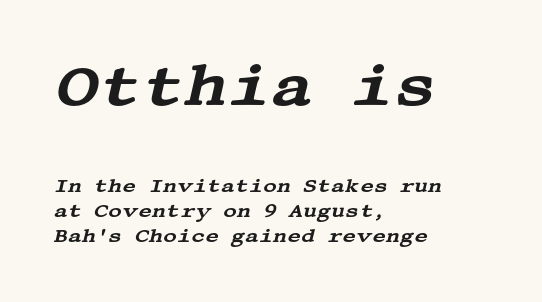
{"serif": "yes", "italic": "yes", "lean": "right", "slant_degrees": 13, "width": "wide", "stroke_contrast": "medium", "x_height": "large", "underline": "no", "align": "left", "line_spacing": "normal", "line_spacing_ratio": 1.31, "letter_spacing": "normal", "letter_spacing_em": 0.0, "larger_block": "first", "size_ratio": 3.05, "glyph_px": 58}
